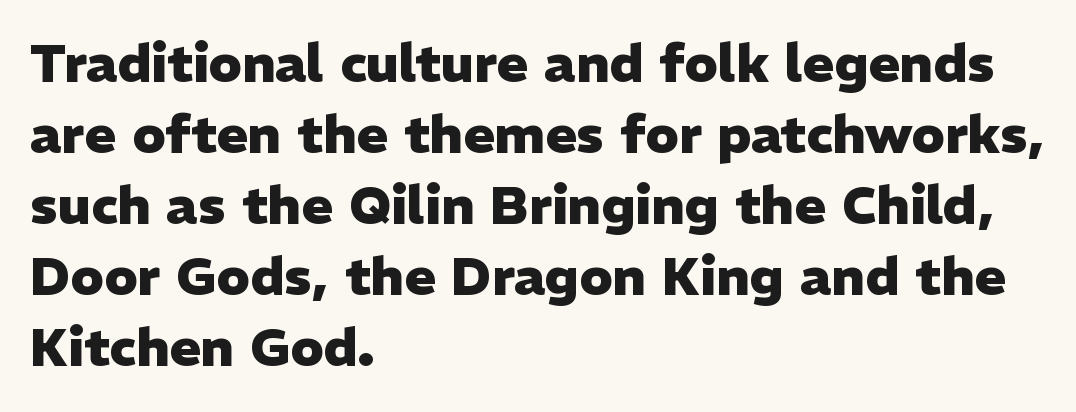
Q: Is the text bold? A: Yes.
Q: Is the text italic (slanted)? A: No, it is upright.
Q: Is the typeface a serif or a sans-serif typeface? A: Sans-serif.
Q: Is the text underlined? A: No.
Q: How is the paragraph aligned? A: Left-aligned.
Q: Is the spacing between letters normal or unusually wide? A: Normal.
Q: Is the spacing between lines tight, normal or loose? A: Normal.
Q: Width (condensed, normal, or wide)? A: Normal.
Q: Stroke contrast? A: Low.
Q: x-height? A: Medium.
Q: Monospaced? A: No.
